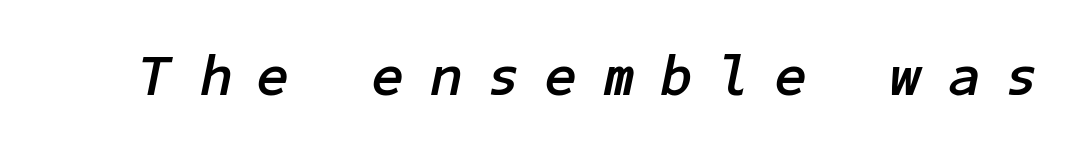
Emphasis-style slanted type is in use. Glyph-to-glyph distance is far greater than everyday printed text. Check the space under the baseline: it is left empty. The font is running at its bold setting.
